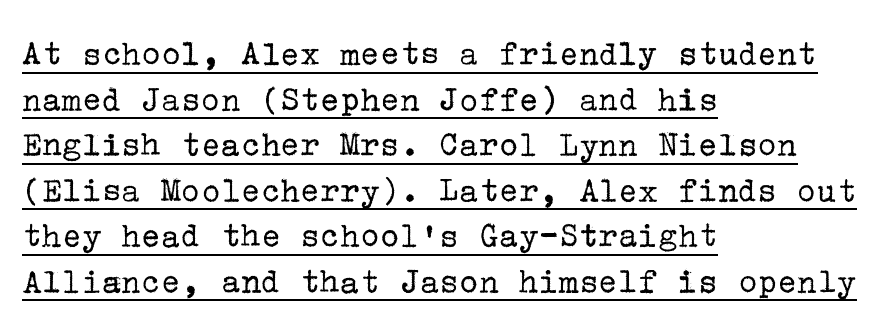
Small tapered or slab feet sit at the stroke ends, so this counts as serif. Posture: vertical. Check the space under the baseline: a stroke is drawn there. Left-aligned paragraph, ragged on the right.
